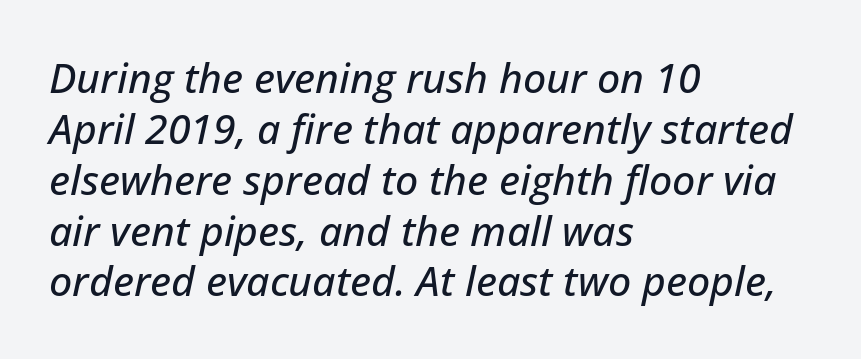
{"italic": "yes", "lean": "right", "slant_degrees": 12, "width": "normal", "stroke_contrast": "low", "x_height": "medium", "monospaced": "no", "underline": "no", "align": "left", "line_spacing_ratio": 1.24, "letter_spacing": "normal", "letter_spacing_em": 0.0, "glyph_px": 41}
